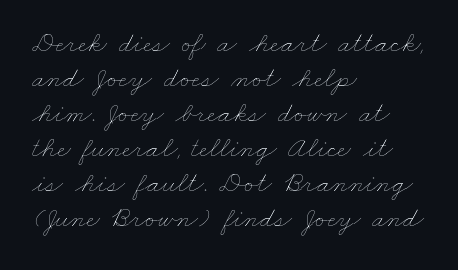
The image shows 29 px thin, wide type; set left-aligned, line spacing 1.21x, normal letter spacing, not underlined; low stroke contrast and a small x-height.
